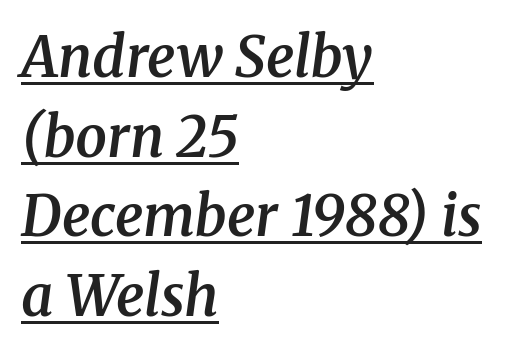
Q: Is the text bold? A: Semi-bold.
Q: Is the text italic (slanted)? A: Yes, it leans right by about 8 degrees.
Q: Is the typeface a serif or a sans-serif typeface? A: Serif.
Q: Is the text underlined? A: Yes.
Q: How is the paragraph aligned? A: Left-aligned.
Q: Is the spacing between letters normal or unusually wide? A: Normal.
Q: Is the spacing between lines tight, normal or loose? A: Normal.
Q: Width (condensed, normal, or wide)? A: Normal.
Q: Stroke contrast? A: Medium.
Q: x-height? A: Medium.
Q: Monospaced? A: No.
